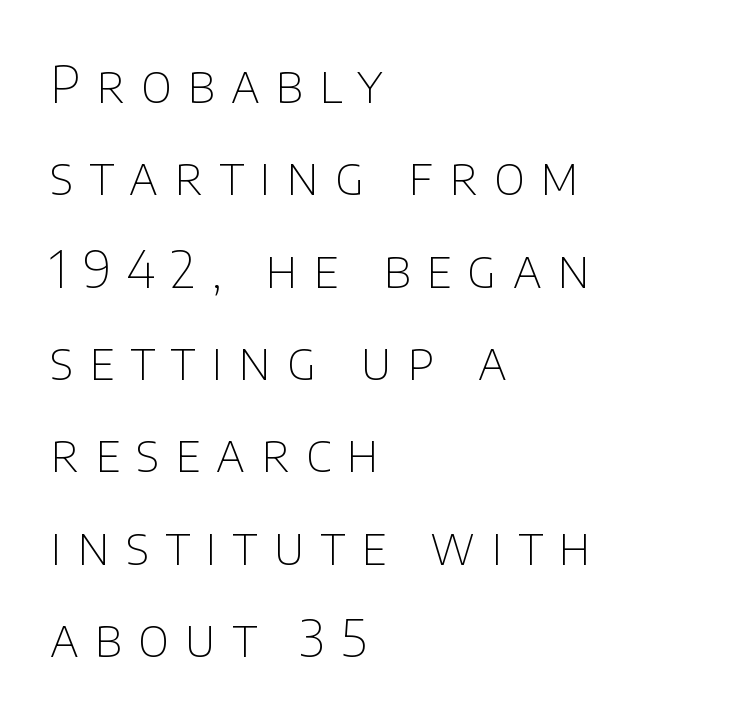
The image shows 51 px thin sans-serif type, upright; set left-aligned, line spacing 1.81x, unusually wide letter spacing (+0.31 em), not underlined; low stroke contrast and a large x-height.
